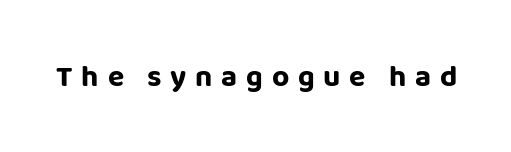
Each letter keeps its own natural width here, so spacing adapts to shape. A dark, heavy texture on the line: the type is bold. To sum up the face: it is a sans, with no serifs. Check under the words: just untouched page. Honestly, the letter spacing is so wide it's the main thing you notice.
